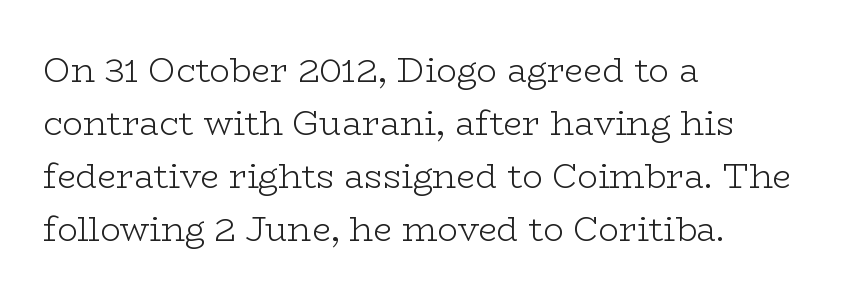
A clean baseline with only descenders dipping below it. The font sits on the lighter half of the weight spectrum, regular included. This is the regular roman posture of the typeface. The lines in this sample share a left origin and differ only in where they stop.
